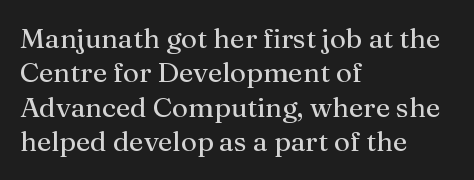
The rendering uses natural spacing where letterforms have individual widths. The compositor pushed each line to the left boundary. Does extra space separate the letters? No, they use regular spacing. Stem width sits at or under what a default text font uses.
